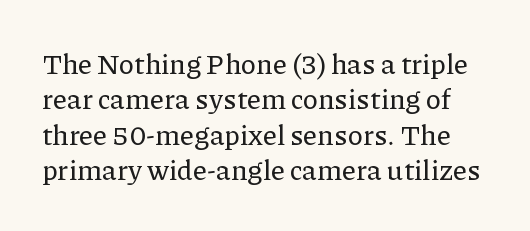
The image shows 28 px serif type, upright; set normal line spacing (1.26x), normal letter spacing, not underlined; low stroke contrast and a medium x-height.
